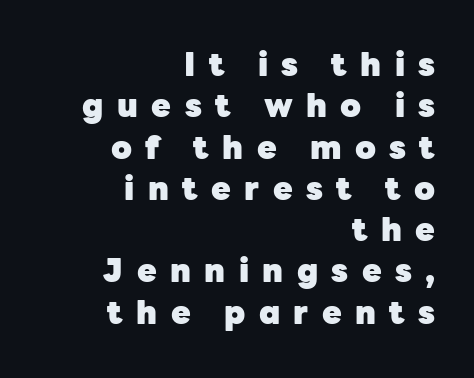
Right-aligned paragraph, ragged on the left. A typesetter would mark this as roman, not italic. You could only call the tracking loose — the letters float apart. Interline gaps are of average width in this sample. Only glyphs here, with clear space below each row. Set as a true bold cut, around the 700 mark.
